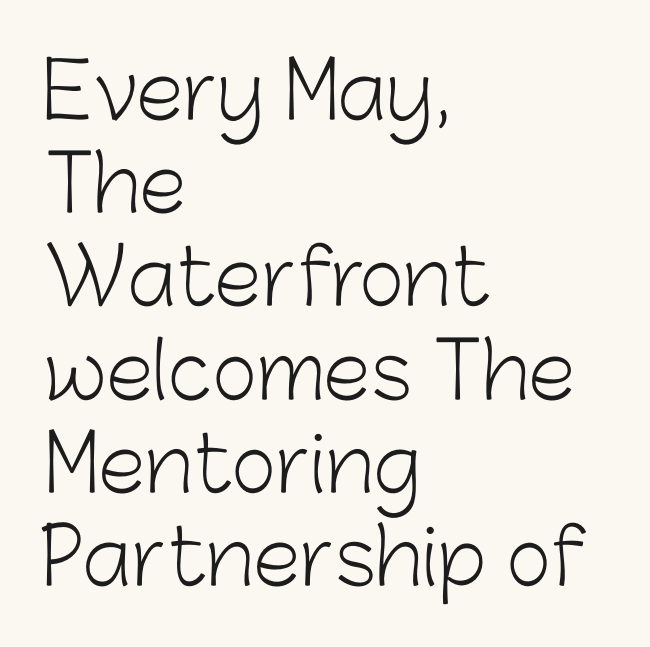
Q: Is the text bold? A: No.
Q: Is the text italic (slanted)? A: No, it is upright.
Q: Is the typeface a serif or a sans-serif typeface? A: Sans-serif.
Q: Is the text underlined? A: No.
Q: How is the paragraph aligned? A: Left-aligned.
Q: Is the spacing between letters normal or unusually wide? A: Normal.
Q: Width (condensed, normal, or wide)? A: Normal.
Q: Stroke contrast? A: Low.
Q: x-height? A: Medium.
Q: Monospaced? A: No.
